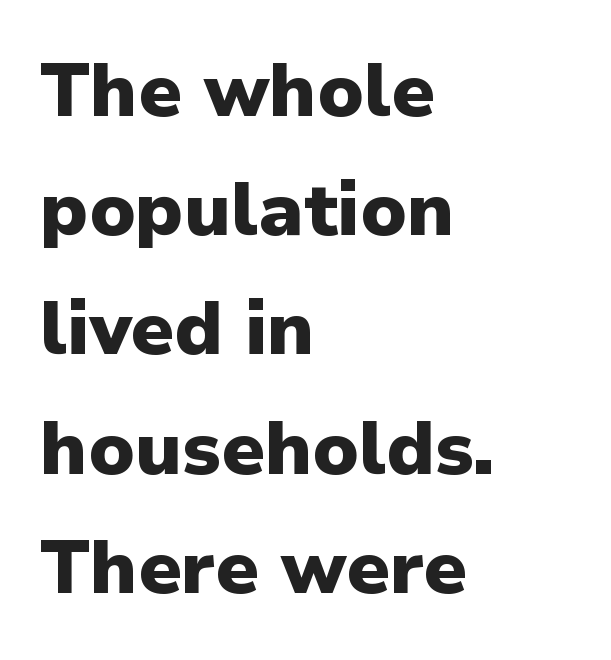
Q: Is the text bold? A: Yes.
Q: Is the text italic (slanted)? A: No, it is upright.
Q: Is the typeface a serif or a sans-serif typeface? A: Sans-serif.
Q: Is the text underlined? A: No.
Q: How is the paragraph aligned? A: Left-aligned.
Q: Is the spacing between letters normal or unusually wide? A: Normal.
Q: Is the spacing between lines tight, normal or loose? A: Normal.
Q: Width (condensed, normal, or wide)? A: Normal.
Q: Stroke contrast? A: Low.
Q: x-height? A: Medium.
Q: Monospaced? A: No.
